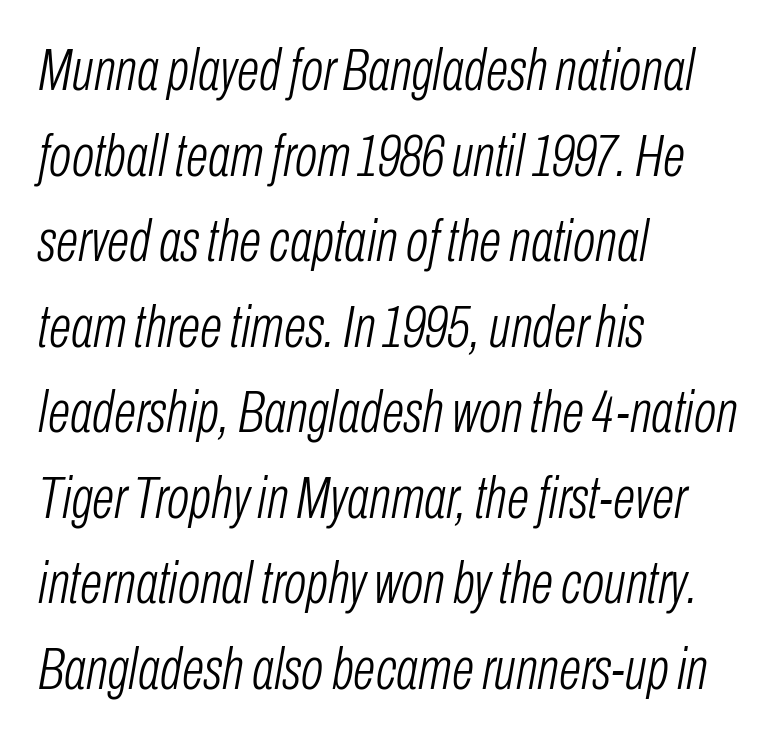
{"italic": "yes", "lean": "right", "slant_degrees": 10, "bold": "no", "weight": "light", "width": "condensed", "stroke_contrast": "low", "x_height": "medium", "monospaced": "no", "underline": "no", "align": "left", "line_spacing": "normal", "line_spacing_ratio": 1.45, "letter_spacing": "normal", "letter_spacing_em": 0.0, "glyph_px": 59}
